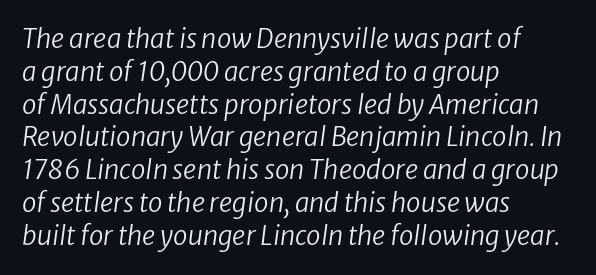
Q: Is the text bold? A: No.
Q: Is the text underlined? A: No.
Q: How is the paragraph aligned? A: Left-aligned.
Q: Is the spacing between letters normal or unusually wide? A: Normal.
Q: Is the spacing between lines tight, normal or loose? A: Normal.
